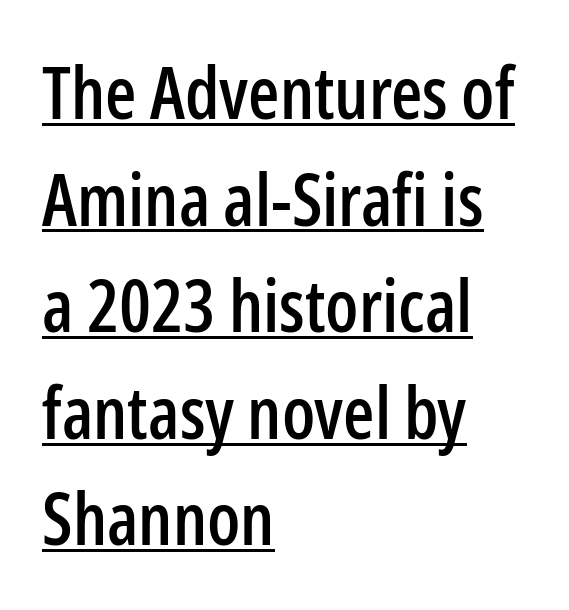
{"serif": "no", "italic": "no", "width": "condensed", "stroke_contrast": "low", "x_height": "medium", "monospaced": "no", "underline": "yes", "align": "left", "line_spacing": "normal", "line_spacing_ratio": 1.48, "letter_spacing": "normal", "letter_spacing_em": 0.0, "glyph_px": 72}
